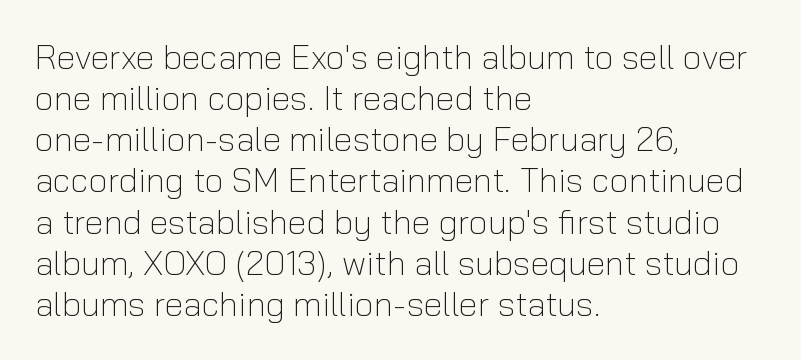
{"serif": "no", "italic": "no", "bold": "no", "weight": "light", "width": "normal", "stroke_contrast": "low", "x_height": "medium", "monospaced": "no", "underline": "no", "align": "left", "line_spacing_ratio": 1.21, "letter_spacing": "normal", "letter_spacing_em": 0.0, "glyph_px": 34}
